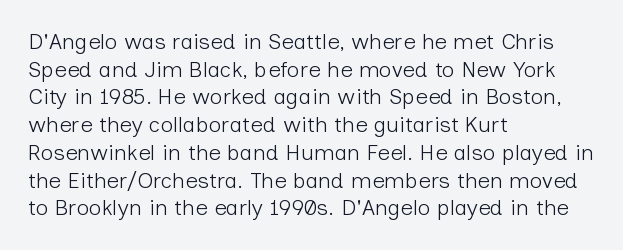
Q: Is the text bold? A: No.
Q: Is the text italic (slanted)? A: No, it is upright.
Q: Is the text underlined? A: No.
Q: How is the paragraph aligned? A: Left-aligned.
Q: Is the spacing between letters normal or unusually wide? A: Normal.
Q: Is the spacing between lines tight, normal or loose? A: Normal.
